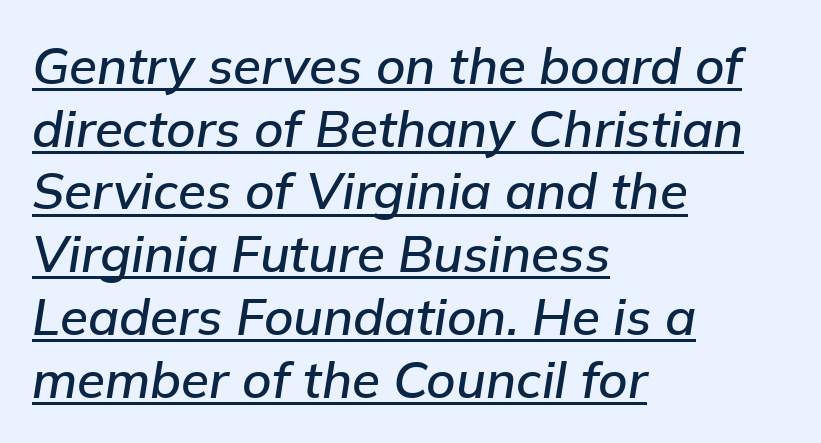
Q: Is the text italic (slanted)? A: Yes, it leans right by about 9 degrees.
Q: Is the text underlined? A: Yes.
Q: How is the paragraph aligned? A: Left-aligned.
Q: Is the spacing between letters normal or unusually wide? A: Normal.
Q: Width (condensed, normal, or wide)? A: Normal.
Q: Stroke contrast? A: Low.
Q: x-height? A: Medium.
Q: Monospaced? A: No.
